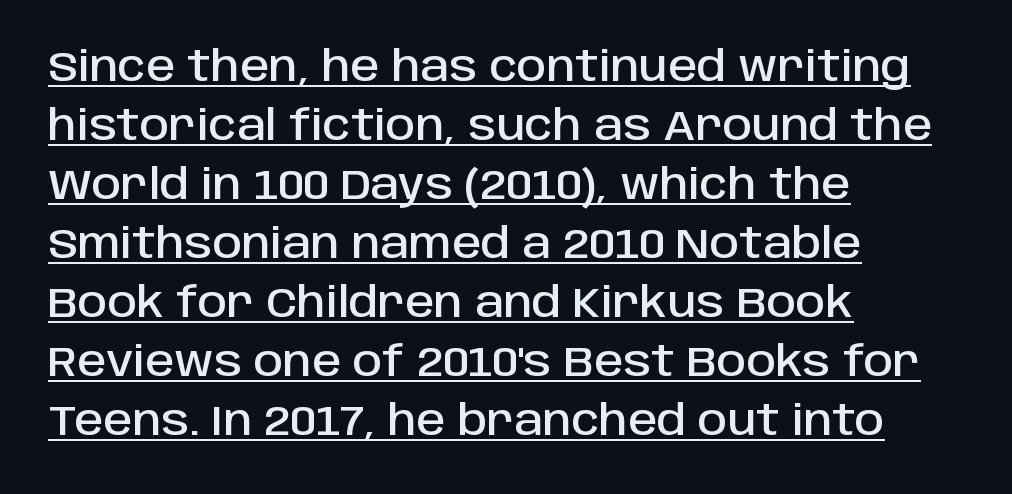
The image shows 41 px sans-serif type, upright; set left-aligned, normal line spacing (1.44x), normal letter spacing, underlined; low stroke contrast and a large x-height.
